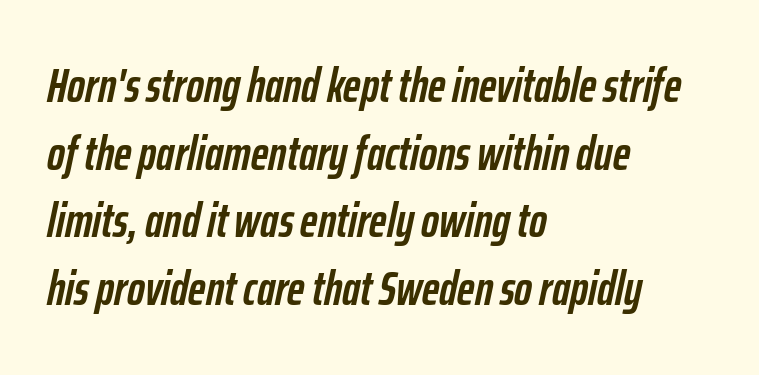
{"italic": "yes", "lean": "right", "slant_degrees": 12, "bold": "yes", "weight": "semibold", "width": "condensed", "stroke_contrast": "low", "x_height": "medium", "monospaced": "no", "underline": "no", "align": "left", "line_spacing": "normal", "line_spacing_ratio": 1.41, "letter_spacing": "normal", "letter_spacing_em": 0.0, "glyph_px": 48}
